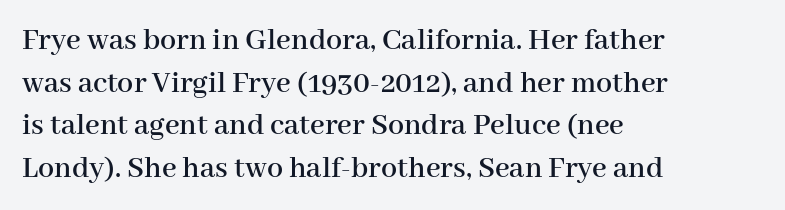
Q: Is the text italic (slanted)? A: No, it is upright.
Q: Is the typeface a serif or a sans-serif typeface? A: Serif.
Q: Is the text underlined? A: No.
Q: How is the paragraph aligned? A: Left-aligned.
Q: Is the spacing between letters normal or unusually wide? A: Normal.
Q: Is the spacing between lines tight, normal or loose? A: Normal.
Q: Width (condensed, normal, or wide)? A: Normal.
Q: Stroke contrast? A: High.
Q: x-height? A: Medium.
Q: Monospaced? A: No.
